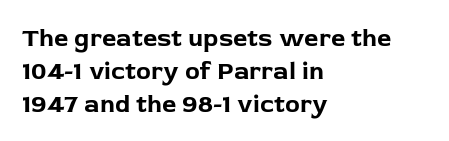
{"italic": "no", "bold": "yes", "underline": "no", "align": "left", "line_spacing": "normal", "line_spacing_ratio": 1.32, "letter_spacing": "normal", "letter_spacing_em": 0.0, "glyph_px": 25}
